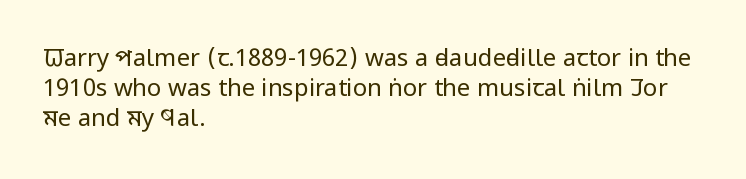
{"italic": "no", "bold": "no", "underline": "no", "align": "left", "line_spacing": "normal", "line_spacing_ratio": 1.25, "letter_spacing": "normal", "letter_spacing_em": 0.0, "glyph_px": 24}
